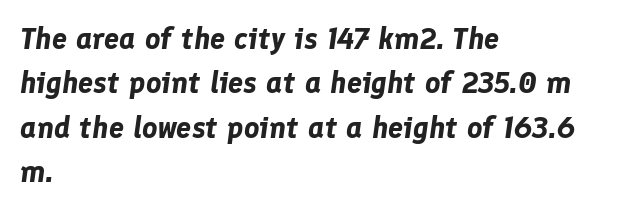
The axis of the letterforms is tilted away from vertical. Letter spacing: default. The rendering uses natural spacing where letterforms have individual widths. Compared with an ordinary text face, these strokes are far heavier — a full bold. A student would call this left alignment; a typographer would say flush left, rag right.
